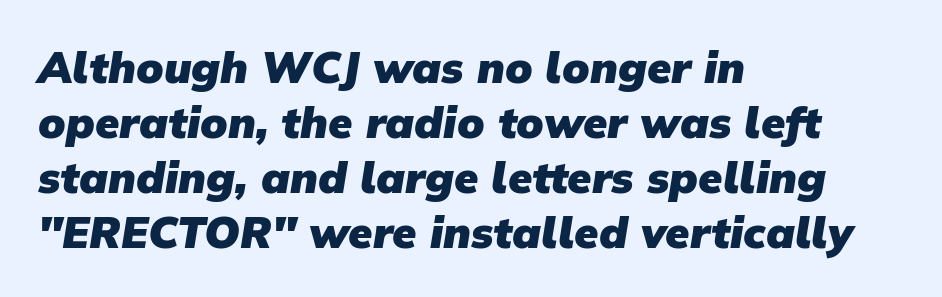
The image shows 44 px heavy sans-serif type; set left-aligned, normal line spacing (1.25x), normal letter spacing, not underlined; low stroke contrast and a medium x-height.
